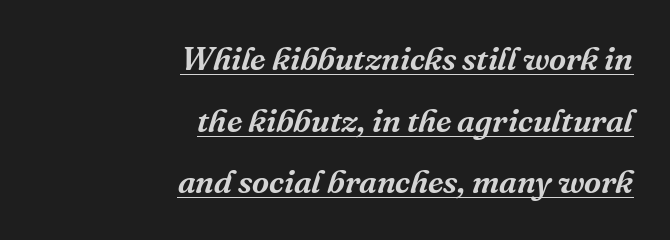
{"serif": "yes", "italic": "yes", "lean": "right", "slant_degrees": 16, "width": "normal", "stroke_contrast": "medium", "x_height": "medium", "monospaced": "no", "underline": "yes", "align": "right", "line_spacing_ratio": 1.87, "letter_spacing": "normal", "letter_spacing_em": 0.0, "glyph_px": 33}
